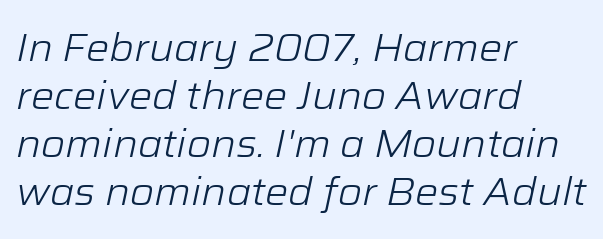
{"italic": "yes", "lean": "right", "slant_degrees": 12, "bold": "no", "weight": "light", "width": "normal", "stroke_contrast": "low", "x_height": "medium", "monospaced": "no", "underline": "no", "align": "left", "line_spacing_ratio": 1.23, "letter_spacing": "normal", "letter_spacing_em": 0.0, "glyph_px": 39}
